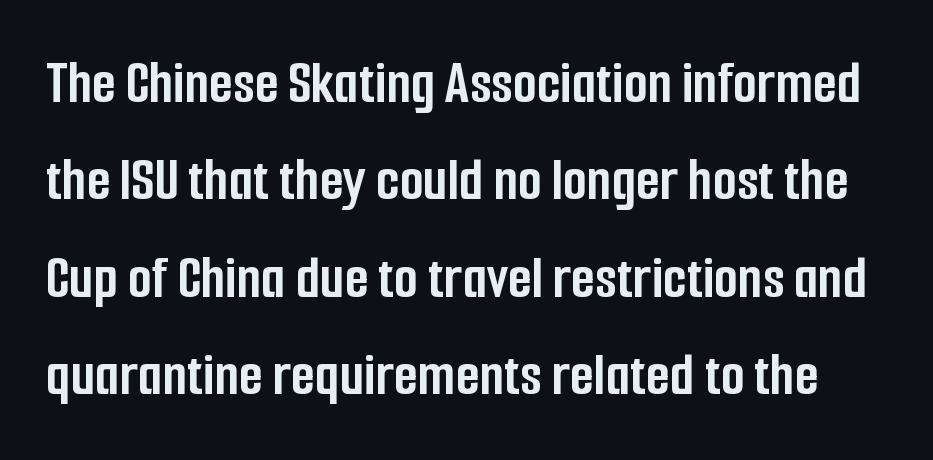
The image shows 62 px semibold, condensed sans-serif type, upright; set normal line spacing (1.57x), normal letter spacing, not underlined; low stroke contrast and a medium x-height.
